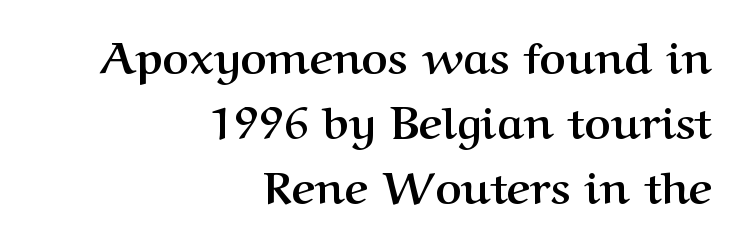
{"serif": "yes", "italic": "no", "bold": "yes", "weight": "semibold", "width": "normal", "stroke_contrast": "medium", "x_height": "medium", "monospaced": "no", "underline": "no", "align": "right", "line_spacing": "normal", "line_spacing_ratio": 1.45, "letter_spacing": "normal", "letter_spacing_em": 0.0, "glyph_px": 45}
